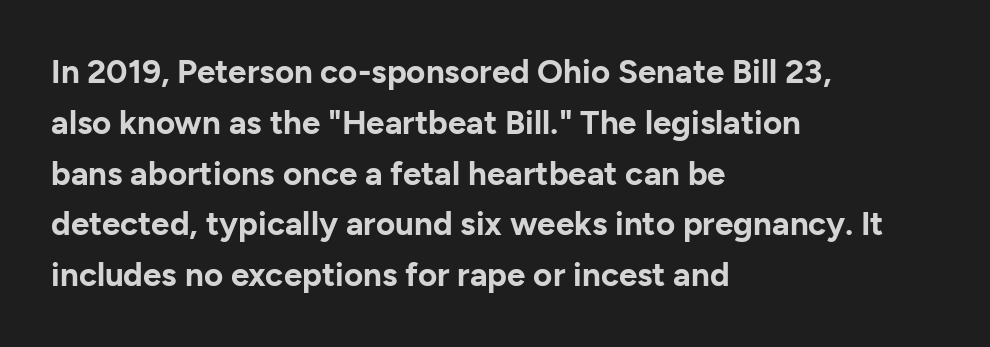
How are the letters spaced? Ordinarily, with no added tracking. The space directly below the letters is spotless. Reading down the block, your eye returns to a fixed left position each line. Chunky letters — that's bold for sure.
